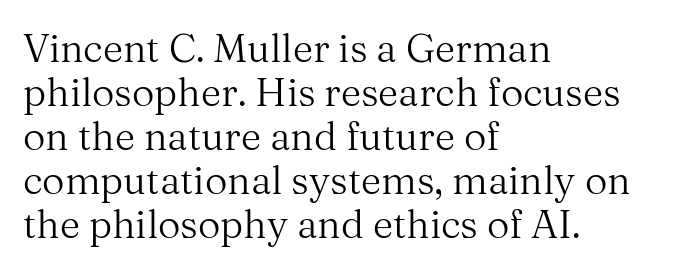
Q: Is the text bold? A: No.
Q: Is the text italic (slanted)? A: No, it is upright.
Q: Is the typeface a serif or a sans-serif typeface? A: Serif.
Q: Is the text underlined? A: No.
Q: How is the paragraph aligned? A: Left-aligned.
Q: Is the spacing between letters normal or unusually wide? A: Normal.
Q: Is the spacing between lines tight, normal or loose? A: Tight.
Q: Width (condensed, normal, or wide)? A: Normal.
Q: Stroke contrast? A: Medium.
Q: x-height? A: Medium.
Q: Monospaced? A: No.
